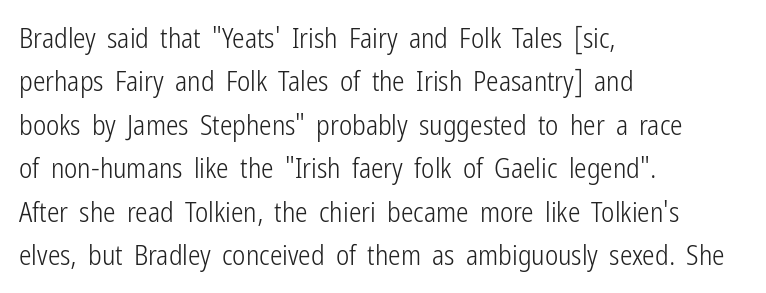
How would I describe the line gaps? Plain and ordinary. This is the regular roman posture of the typeface. All the whitespace from short lines collects on the right. Quick note: underline off. Serifs: no, the terminals of the letterforms are clean.
